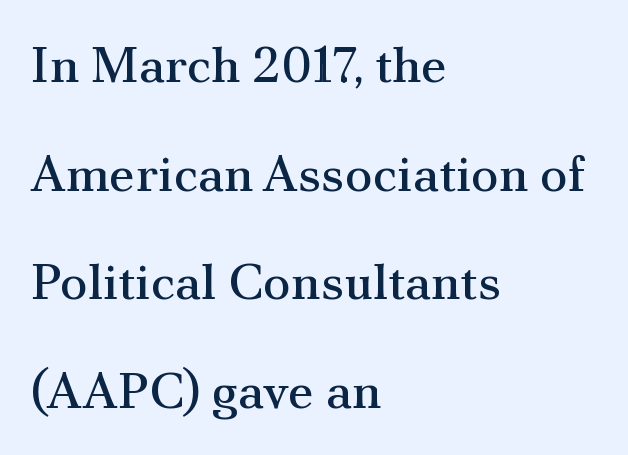
{"serif": "yes", "italic": "no", "bold": "no", "weight": "regular", "width": "normal", "stroke_contrast": "medium", "x_height": "small", "monospaced": "no", "underline": "no", "align": "left", "line_spacing": "loose", "line_spacing_ratio": 2.13, "letter_spacing": "normal", "letter_spacing_em": 0.0, "glyph_px": 51}
